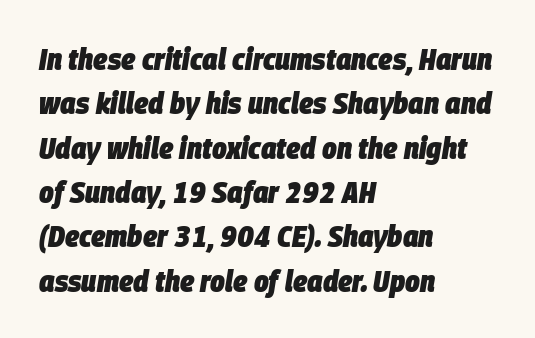
The image shows 31 px heavy, condensed type, italic (leaning right); set left-aligned, normal line spacing (1.43x), normal letter spacing, not underlined; low stroke contrast and a large x-height.
